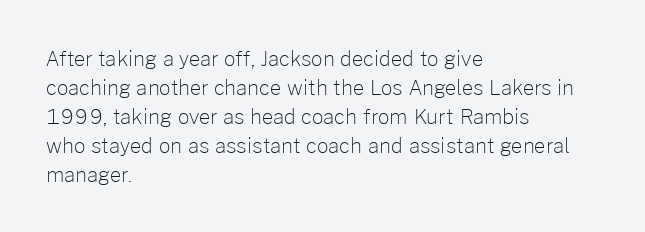
The image shows 20 px text type, upright; set left-aligned, normal line spacing (1.45x), normal letter spacing, not underlined.
